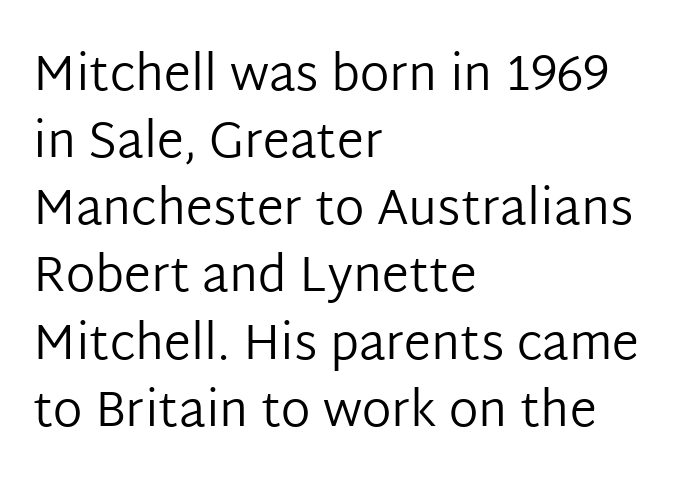
The image shows 49 px regular-weight sans-serif type, upright; set left-aligned, normal line spacing (1.37x), normal letter spacing, not underlined; low stroke contrast and a medium x-height.
